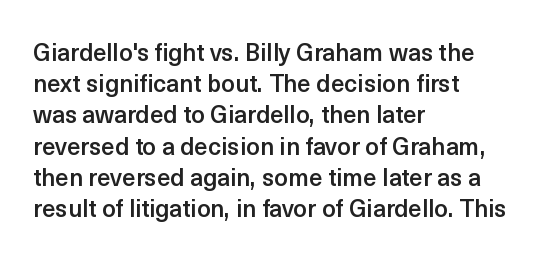
Q: Is the text bold? A: Semi-bold.
Q: Is the text italic (slanted)? A: No, it is upright.
Q: Is the text underlined? A: No.
Q: How is the paragraph aligned? A: Left-aligned.
Q: Is the spacing between letters normal or unusually wide? A: Normal.
Q: Is the spacing between lines tight, normal or loose? A: Normal.
